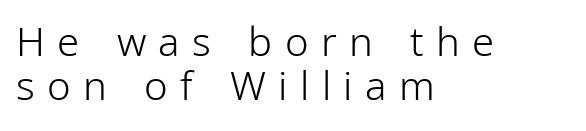
The leading is snug, giving the passage a crowded texture. No heavy texture on the line: the type isn't bold. The baseline area is clear. Where is the straight margin? On the left. Rendered with straight, roman letterforms. Observe the wide spacing: letters keep a clear distance from each other.
